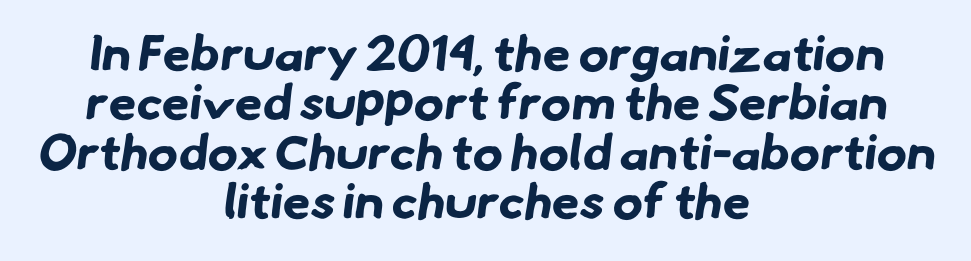
The image shows 50 px bold sans-serif type; set centered, tight line spacing (0.99x), normal letter spacing, not underlined; low stroke contrast and a small x-height.
